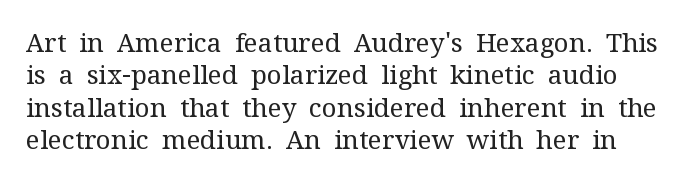
The image shows 26 px text type, upright; set normal line spacing (1.25x), normal letter spacing, not underlined.
